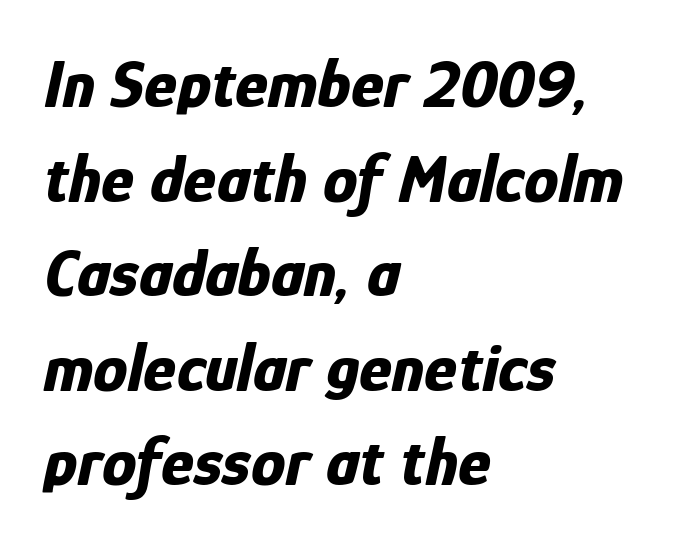
Q: Is the text bold? A: Yes.
Q: Is the text italic (slanted)? A: Yes, it leans right by about 12 degrees.
Q: Is the text underlined? A: No.
Q: How is the paragraph aligned? A: Left-aligned.
Q: Is the spacing between letters normal or unusually wide? A: Normal.
Q: Is the spacing between lines tight, normal or loose? A: Normal.
Q: Width (condensed, normal, or wide)? A: Condensed.
Q: Stroke contrast? A: Low.
Q: x-height? A: Medium.
Q: Monospaced? A: No.
